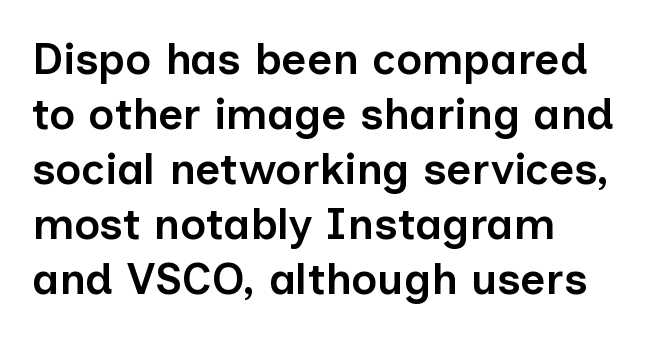
{"serif": "no", "italic": "no", "bold": "semi", "weight": "semibold", "width": "normal", "stroke_contrast": "low", "x_height": "medium", "monospaced": "no", "underline": "no", "align": "left", "line_spacing": "normal", "line_spacing_ratio": 1.25, "letter_spacing": "normal", "letter_spacing_em": 0.0, "glyph_px": 44}
